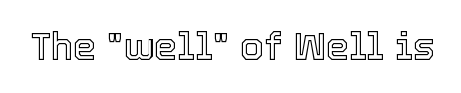
Q: Is the text italic (slanted)? A: No, it is upright.
Q: Is the text underlined? A: No.
Q: Is the spacing between letters normal or unusually wide? A: Normal.
Q: Width (condensed, normal, or wide)? A: Normal.
Q: x-height? A: Medium.
Q: Monospaced? A: No.
